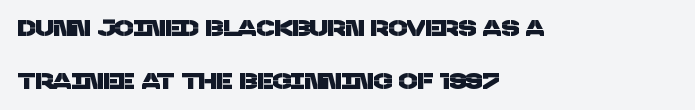
The image shows 22 px text type; set left-aligned, loose line spacing (2.39x), normal letter spacing, not underlined.
